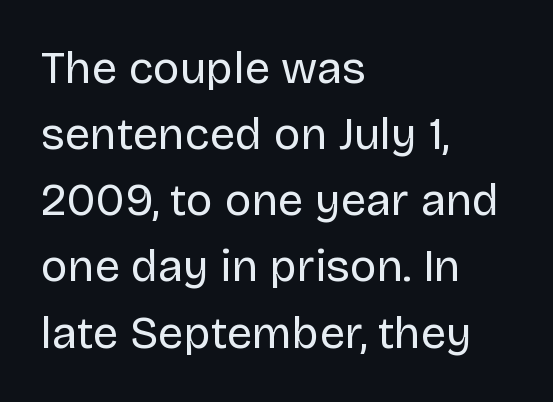
The image shows 45 px regular-weight sans-serif type, upright; set left-aligned, normal line spacing (1.47x), normal letter spacing, not underlined; low stroke contrast and a large x-height.
